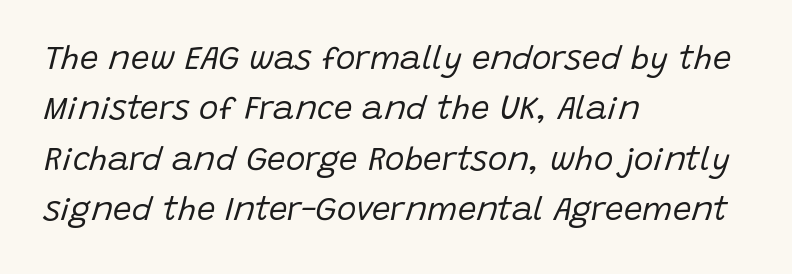
Q: Is the text bold? A: No.
Q: Is the text italic (slanted)? A: Yes, it leans right by about 15 degrees.
Q: Is the text underlined? A: No.
Q: How is the paragraph aligned? A: Left-aligned.
Q: Is the spacing between letters normal or unusually wide? A: Normal.
Q: Is the spacing between lines tight, normal or loose? A: Normal.
Q: Width (condensed, normal, or wide)? A: Normal.
Q: Stroke contrast? A: Low.
Q: x-height? A: Large.
Q: Monospaced? A: No.
